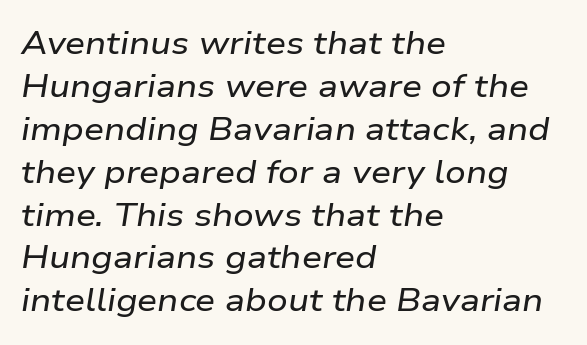
Q: Is the text italic (slanted)? A: Yes, it leans right by about 9 degrees.
Q: Is the text underlined? A: No.
Q: How is the paragraph aligned? A: Left-aligned.
Q: Is the spacing between letters normal or unusually wide? A: Normal.
Q: Is the spacing between lines tight, normal or loose? A: Normal.
Q: Width (condensed, normal, or wide)? A: Wide.
Q: Stroke contrast? A: Low.
Q: x-height? A: Medium.
Q: Monospaced? A: No.
